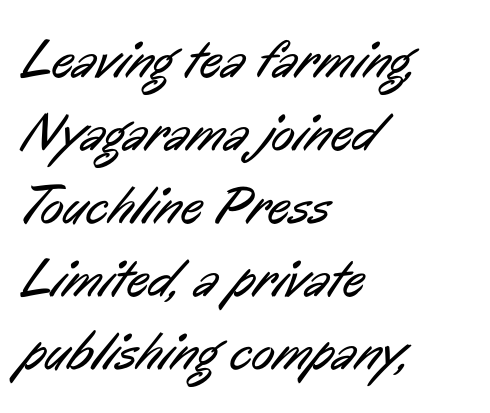
The image shows 54 px regular-weight, condensed sans-serif type; set left-aligned, normal line spacing (1.35x), normal letter spacing, not underlined; low stroke contrast and a medium x-height.
